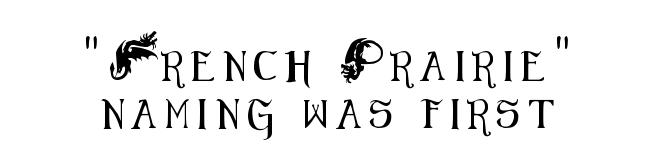
The image shows 29 px condensed sans-serif type, upright; set centered, normal line spacing (1.64x), unusually wide letter spacing (+0.29 em), not underlined; medium stroke contrast and a small x-height.
